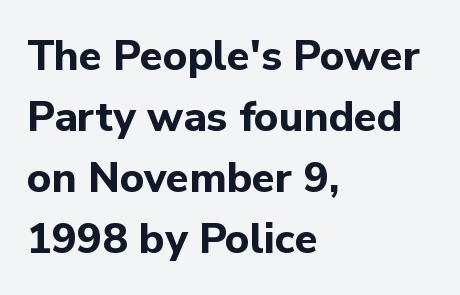
Vertical strokes here are truly vertical. These lines sit exactly where default settings would place them. Notice how the passage keeps a crisp vertical edge on the left only. Nothing unusual about the tracking: characters are spaced as the font intends. The characters display no serif detailing; their extremities are plain. Descenders are the only things crossing below the line.
